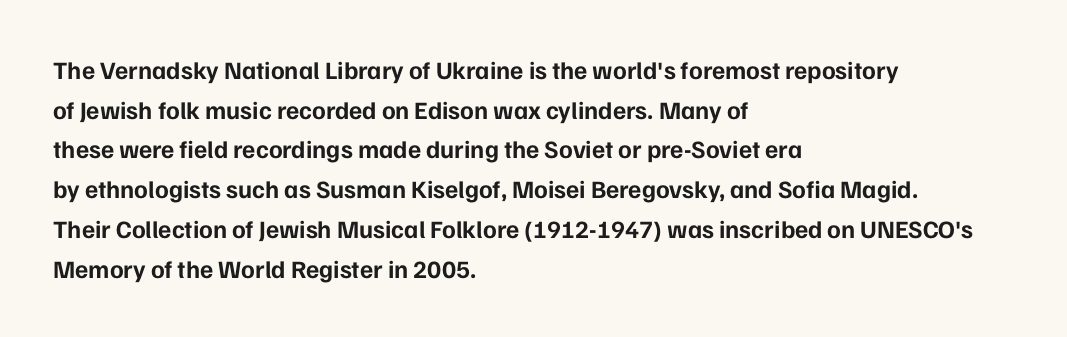
{"italic": "no", "bold": "yes", "underline": "no", "align": "left", "line_spacing": "normal", "line_spacing_ratio": 1.59, "letter_spacing": "normal", "letter_spacing_em": 0.0, "glyph_px": 25}
